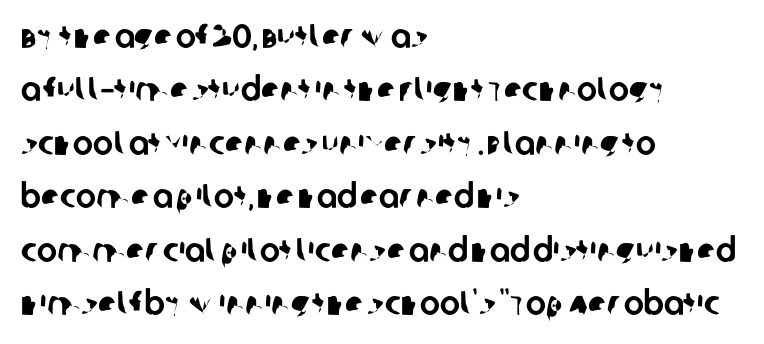
Q: Is the typeface a serif or a sans-serif typeface? A: Sans-serif.
Q: Is the text underlined? A: No.
Q: How is the paragraph aligned? A: Left-aligned.
Q: Is the spacing between letters normal or unusually wide? A: Normal.
Q: Is the spacing between lines tight, normal or loose? A: Normal.
Q: Width (condensed, normal, or wide)? A: Normal.
Q: Stroke contrast? A: Low.
Q: x-height? A: Large.
Q: Monospaced? A: No.
